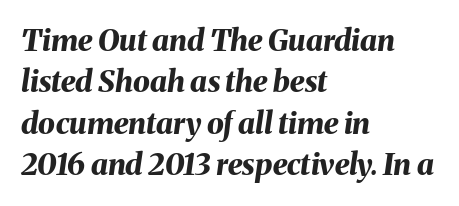
The image shows 30 px bold type, italic (leaning right); set left-aligned, normal line spacing (1.38x), normal letter spacing, not underlined; medium stroke contrast and a medium x-height.
